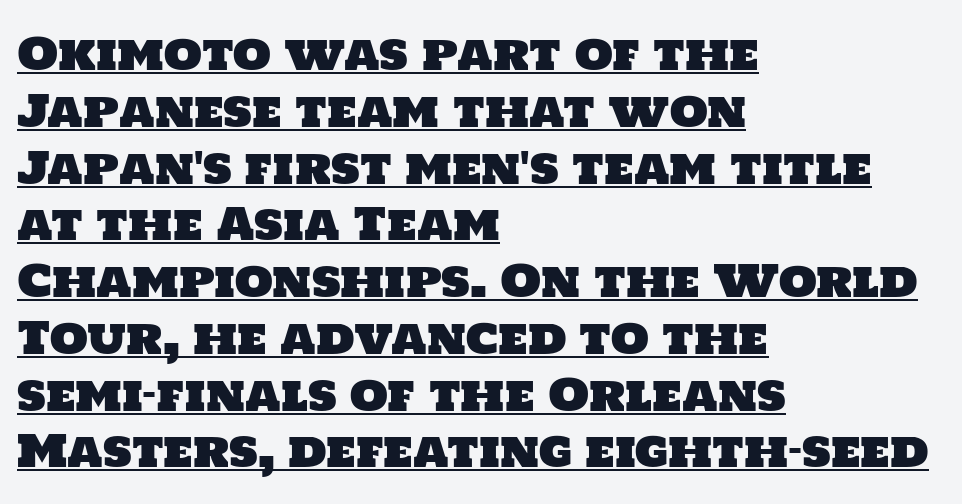
The paragraph has a hard left edge and a soft right edge. Emphasis is given by a line drawn under the lettering. A typesetter would call this zero additional tracking. Stroke terminals: plain, sans-serif. Each letter keeps its own natural width here, so spacing adapts to shape.
